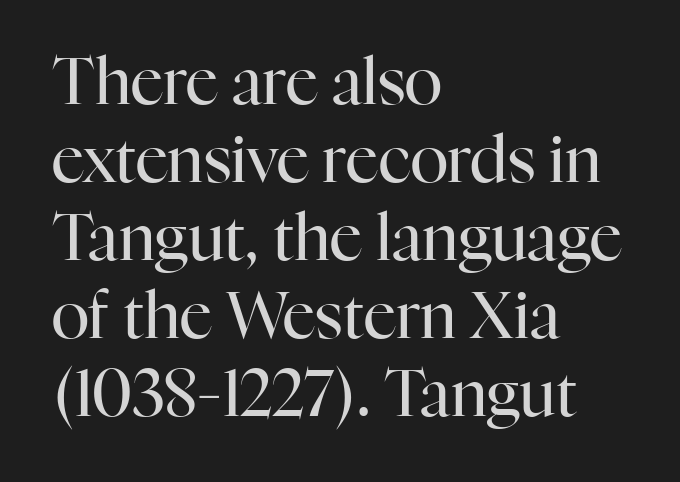
Q: Is the text bold? A: No.
Q: Is the text italic (slanted)? A: No, it is upright.
Q: Is the typeface a serif or a sans-serif typeface? A: Serif.
Q: Is the text underlined? A: No.
Q: How is the paragraph aligned? A: Left-aligned.
Q: Is the spacing between letters normal or unusually wide? A: Normal.
Q: Width (condensed, normal, or wide)? A: Normal.
Q: Stroke contrast? A: High.
Q: x-height? A: Medium.
Q: Monospaced? A: No.
